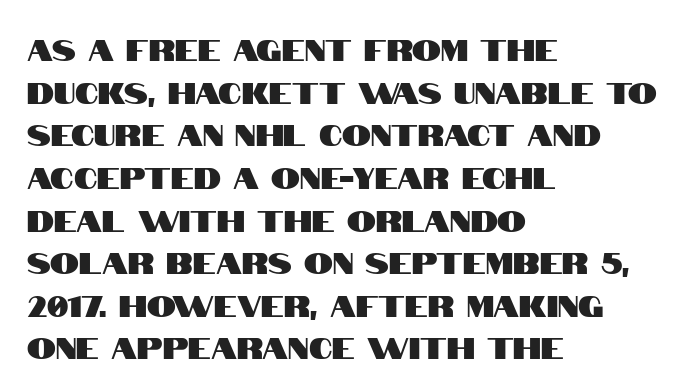
Q: Is the text italic (slanted)? A: No, it is upright.
Q: Is the typeface a serif or a sans-serif typeface? A: Sans-serif.
Q: Is the text underlined? A: No.
Q: How is the paragraph aligned? A: Left-aligned.
Q: Is the spacing between letters normal or unusually wide? A: Normal.
Q: Is the spacing between lines tight, normal or loose? A: Normal.
Q: Width (condensed, normal, or wide)? A: Condensed.
Q: Stroke contrast? A: High.
Q: x-height? A: Large.
Q: Monospaced? A: No.
